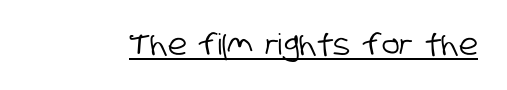
{"serif": "no", "width": "condensed", "stroke_contrast": "low", "x_height": "large", "monospaced": "no", "underline": "yes", "letter_spacing": "normal", "letter_spacing_em": 0.0, "glyph_px": 29}
